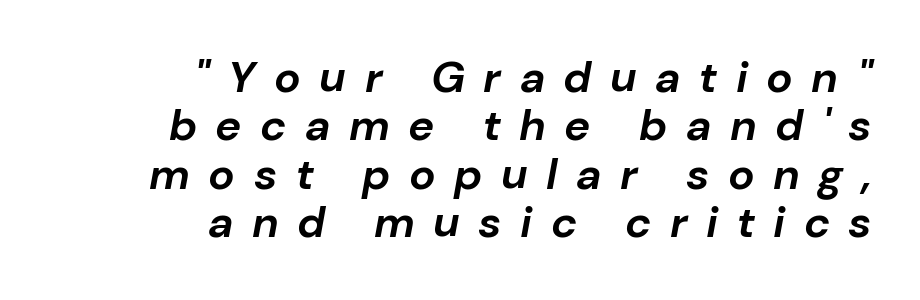
{"italic": "yes", "lean": "right", "slant_degrees": 10, "bold": "yes", "weight": "bold", "width": "normal", "stroke_contrast": "low", "x_height": "medium", "monospaced": "no", "underline": "no", "align": "right", "line_spacing": "tight", "line_spacing_ratio": 1.1, "letter_spacing": "wide", "letter_spacing_em": 0.42, "glyph_px": 44}
